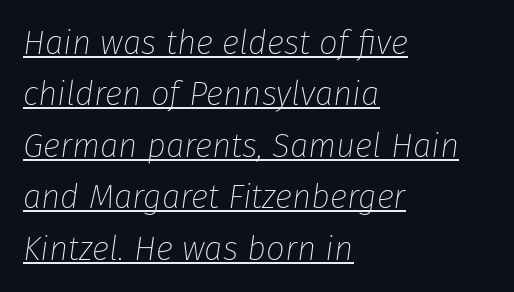
{"italic": "yes", "lean": "right", "slant_degrees": 8, "bold": "no", "weight": "thin", "width": "normal", "stroke_contrast": "low", "x_height": "medium", "monospaced": "no", "underline": "yes", "align": "left", "line_spacing": "normal", "line_spacing_ratio": 1.56, "letter_spacing": "normal", "letter_spacing_em": 0.0, "glyph_px": 33}
